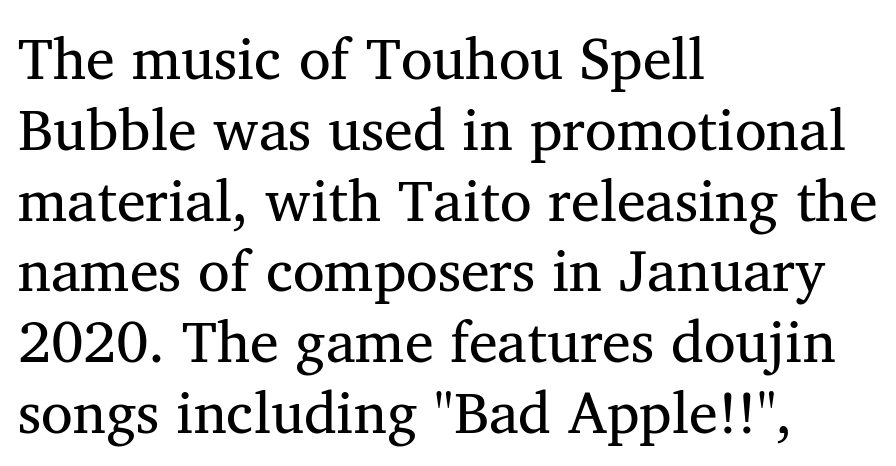
{"serif": "yes", "italic": "no", "bold": "no", "weight": "regular", "width": "normal", "stroke_contrast": "medium", "x_height": "medium", "monospaced": "no", "underline": "no", "align": "left", "line_spacing_ratio": 1.22, "letter_spacing": "normal", "letter_spacing_em": 0.0, "glyph_px": 58}
